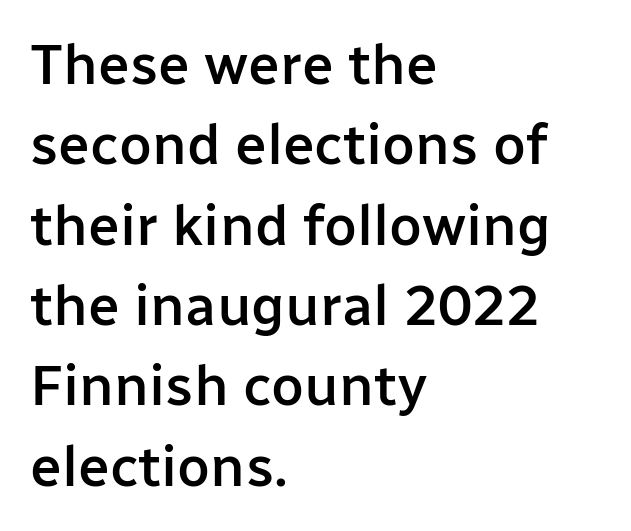
Decoration check: the copy has no underline. Classification — sans serif. The passage shown is semibold, sitting just below true bold. Varying glyph widths throughout — classic text-font behaviour. Notice how the stems are strictly vertical — no italics here.
